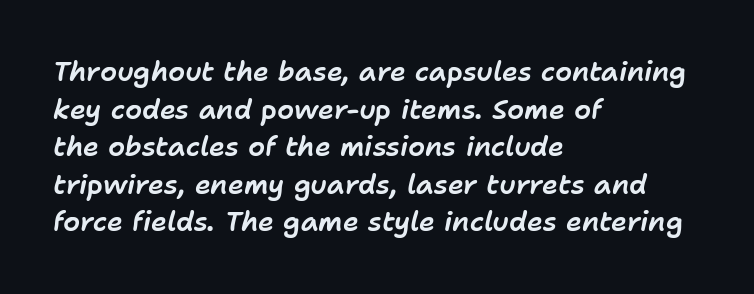
Q: Is the text italic (slanted)? A: Yes, it leans right by about 11 degrees.
Q: Is the text underlined? A: No.
Q: How is the paragraph aligned? A: Left-aligned.
Q: Is the spacing between letters normal or unusually wide? A: Normal.
Q: Is the spacing between lines tight, normal or loose? A: Normal.
